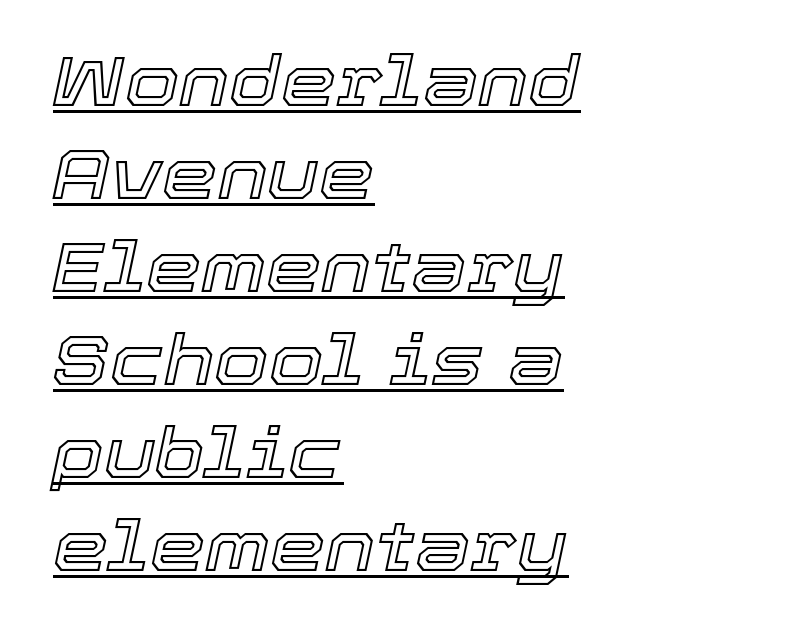
How are the letters spaced? Ordinarily, with no added tracking. The string is rendered with underlining switched on. Horizontally, the lines are justified to the leading edge only. Would a proofreader flag this as italicized? Yes. The passage shown is typed in a proportional face where columns would drift. The vertical gap from one line to the next is medium.
